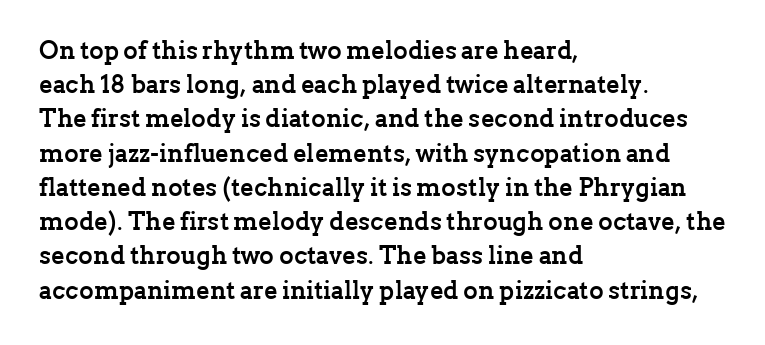
Q: Is the text bold? A: Yes.
Q: Is the text italic (slanted)? A: No, it is upright.
Q: Is the text underlined? A: No.
Q: How is the paragraph aligned? A: Left-aligned.
Q: Is the spacing between letters normal or unusually wide? A: Normal.
Q: Is the spacing between lines tight, normal or loose? A: Normal.
